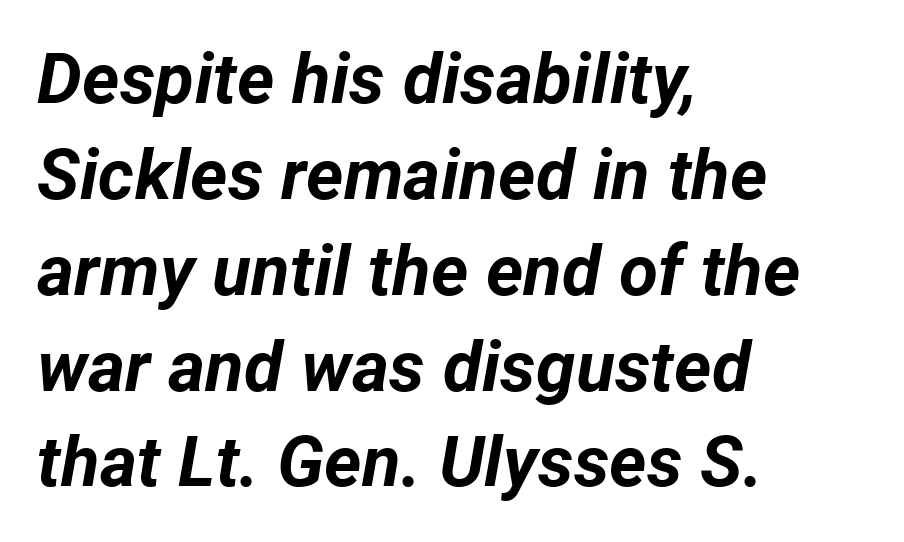
The image shows 71 px bold type, italic (leaning right); set left-aligned, normal line spacing (1.35x), normal letter spacing, not underlined; low stroke contrast and a medium x-height.
